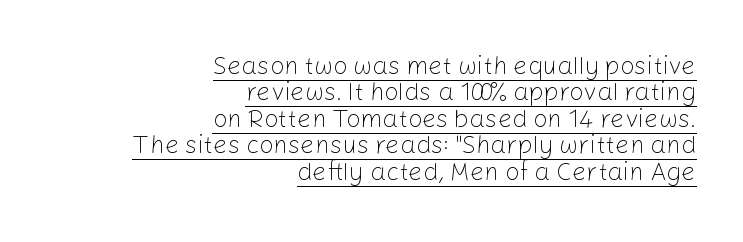
{"italic": "no", "bold": "no", "underline": "yes", "align": "right", "line_spacing": "tight", "line_spacing_ratio": 1.06, "letter_spacing": "normal", "letter_spacing_em": 0.0, "glyph_px": 25}
